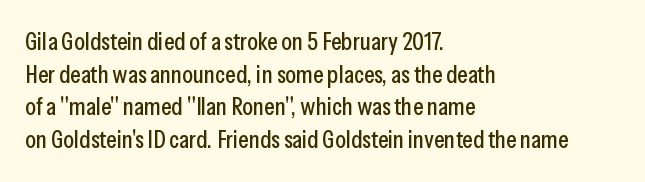
The tracking reads as untouched default to a designer's eye. Has an underline been added? It has not. Where is the straight margin? On the left. A typesetter would call this leading conventional body-copy spacing.
